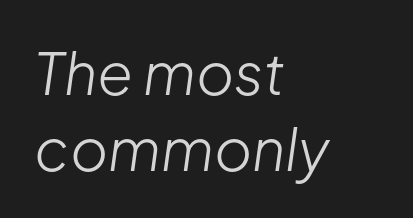
The image shows 58 px light type, italic (leaning right); set left-aligned, normal line spacing (1.31x), normal letter spacing, not underlined; low stroke contrast and a medium x-height.
